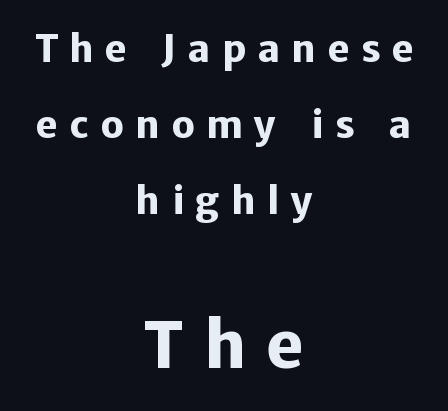
{"serif": "no", "italic": "no", "bold": "yes", "weight": "heavy", "width": "normal", "stroke_contrast": "low", "x_height": "medium", "monospaced": "no", "underline": "no", "align": "center", "line_spacing": "loose", "line_spacing_ratio": 2.06, "letter_spacing": "wide", "letter_spacing_em": 0.31, "larger_block": "second", "size_ratio": 1.73, "glyph_px": 64}
